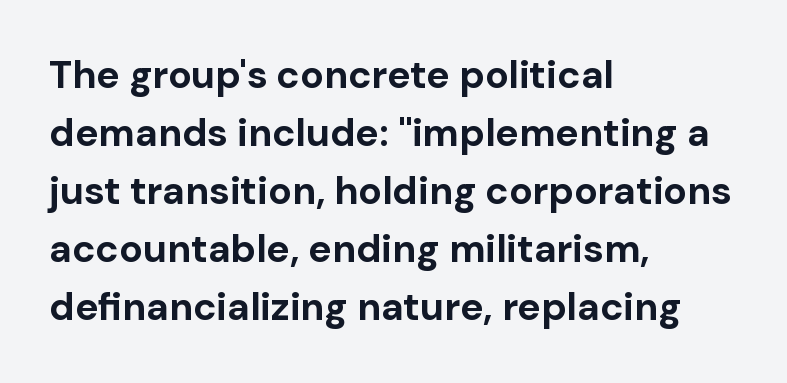
{"serif": "no", "italic": "no", "bold": "yes", "weight": "bold", "width": "normal", "stroke_contrast": "low", "x_height": "medium", "monospaced": "no", "underline": "no", "align": "left", "line_spacing": "normal", "line_spacing_ratio": 1.49, "letter_spacing": "normal", "letter_spacing_em": 0.0, "glyph_px": 39}
